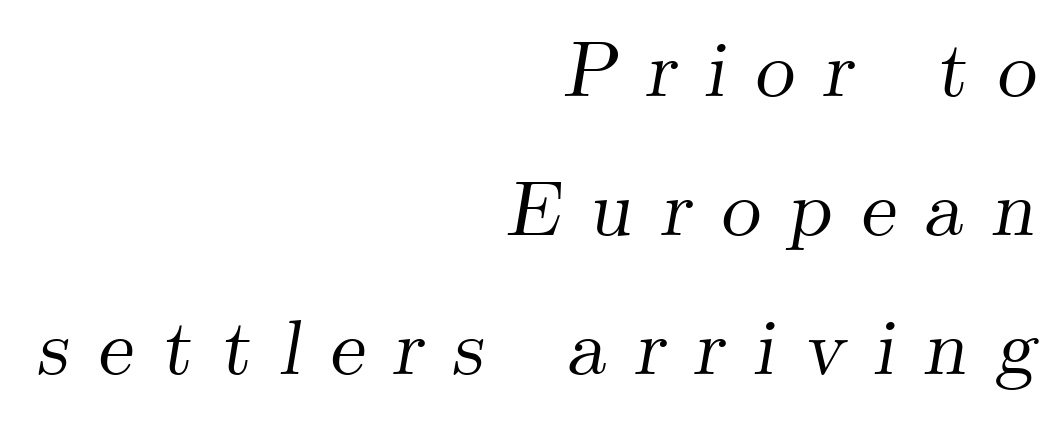
{"serif": "yes", "italic": "yes", "lean": "right", "slant_degrees": 9, "width": "normal", "stroke_contrast": "medium", "x_height": "small", "monospaced": "no", "underline": "no", "align": "right", "line_spacing_ratio": 1.76, "letter_spacing": "wide", "letter_spacing_em": 0.36, "glyph_px": 79}
